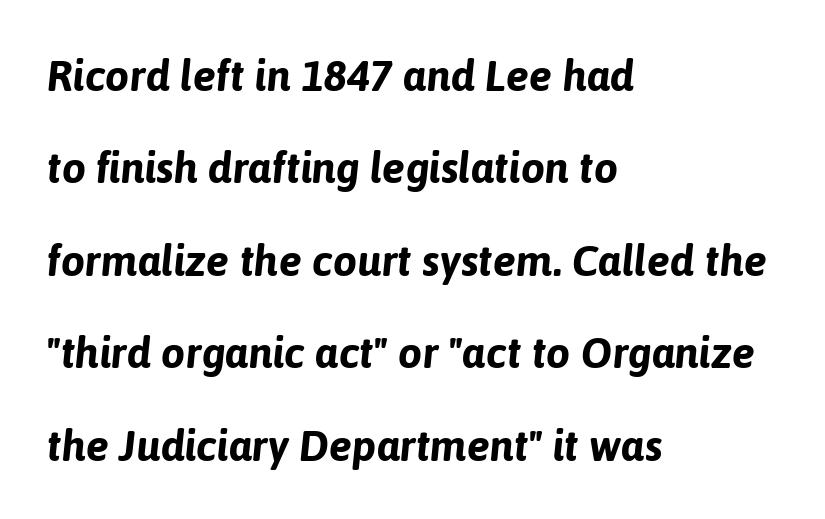
Varying glyph widths throughout — classic text-font behaviour. Unmarked baselines from the first word to the last. Glyph-to-glyph distance matches everyday printed text. The sample has been set heavy, in full bold. Line beginnings align vertically; line endings do not. A typesetter would mark this as italic.
